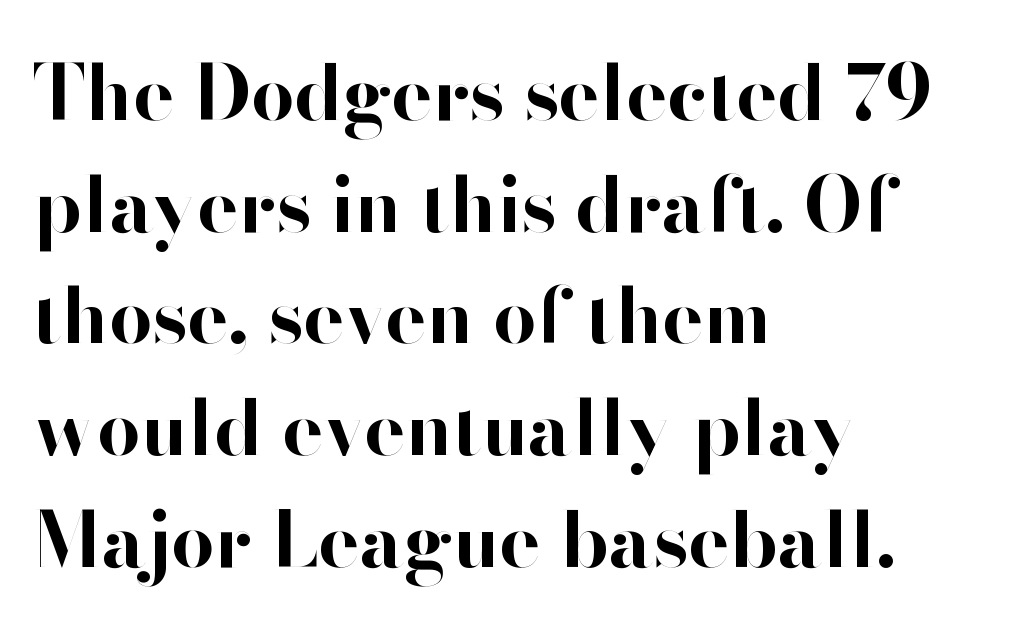
{"serif": "no", "italic": "no", "bold": "yes", "weight": "bold", "width": "normal", "stroke_contrast": "high", "x_height": "small", "monospaced": "no", "underline": "no", "align": "left", "line_spacing": "normal", "line_spacing_ratio": 1.45, "letter_spacing": "normal", "letter_spacing_em": 0.0, "glyph_px": 77}
